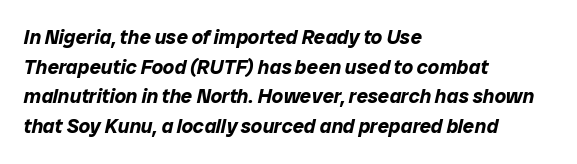
{"italic": "yes", "lean": "right", "slant_degrees": 12, "bold": "yes", "underline": "no", "align": "left", "line_spacing": "normal", "line_spacing_ratio": 1.48, "letter_spacing": "normal", "letter_spacing_em": 0.0, "glyph_px": 20}
